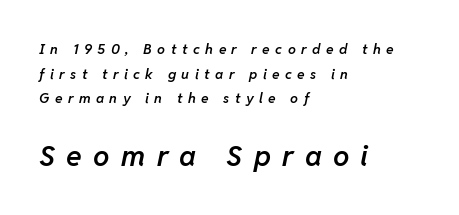
Q: Is the text bold? A: Semi-bold.
Q: Is the text italic (slanted)? A: Yes, it leans right by about 11 degrees.
Q: Is the text underlined? A: No.
Q: How is the paragraph aligned? A: Left-aligned.
Q: Is the spacing between letters normal or unusually wide? A: Unusually wide.
Q: Which block of text is set in a larger size, the first (top) or the second (bottom)? A: The second (bottom) one.
Q: Width (condensed, normal, or wide)? A: Normal.
Q: Stroke contrast? A: Low.
Q: x-height? A: Medium.
Q: Monospaced? A: No.
